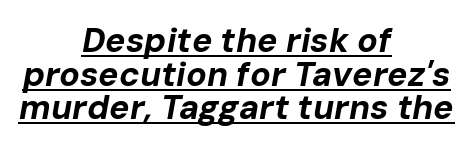
{"italic": "yes", "lean": "right", "slant_degrees": 10, "bold": "yes", "weight": "bold", "width": "normal", "stroke_contrast": "low", "x_height": "medium", "monospaced": "no", "underline": "yes", "align": "center", "line_spacing": "tight", "line_spacing_ratio": 0.99, "letter_spacing": "normal", "letter_spacing_em": 0.0, "glyph_px": 34}
